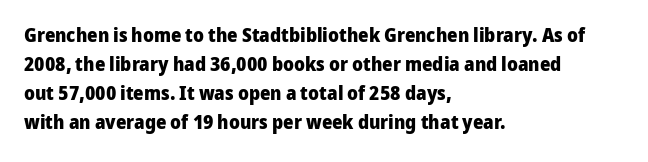
The image shows 20 px bold type, upright; set left-aligned, normal line spacing (1.45x), normal letter spacing, not underlined.
